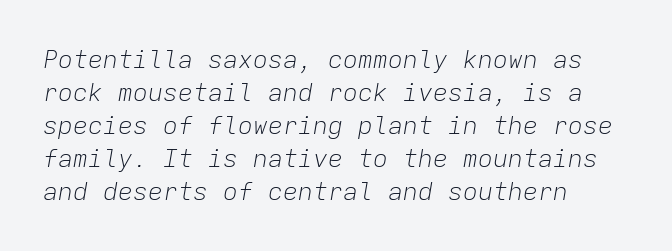
The image shows 25 px text type, italic (leaning right); set left-aligned, normal line spacing (1.32x), normal letter spacing, not underlined.
